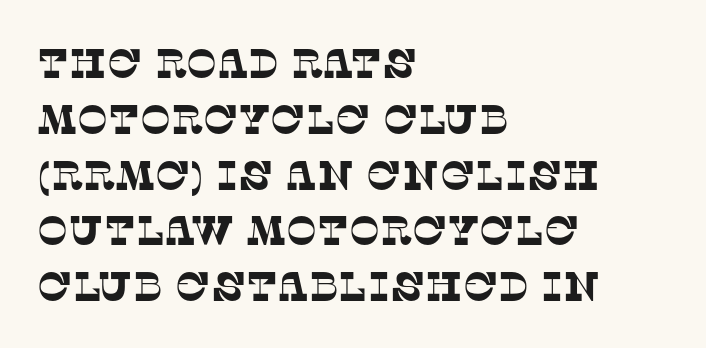
The image shows 41 px serif type; set left-aligned, normal line spacing (1.36x), normal letter spacing, not underlined; low stroke contrast and a large x-height.
